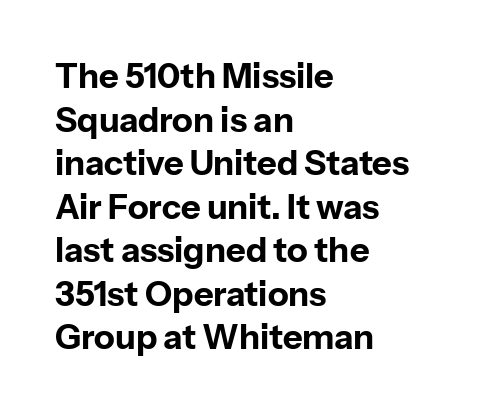
Quick note: not italic, upright. Nothing sits at the stroke ends, so this counts as sans-serif. Horizontally, the lines are justified to the leading edge only. Does the weight exceed regular? Yes, all the way to bold. Honestly, the letter spacing is just normal — you wouldn't notice it.
